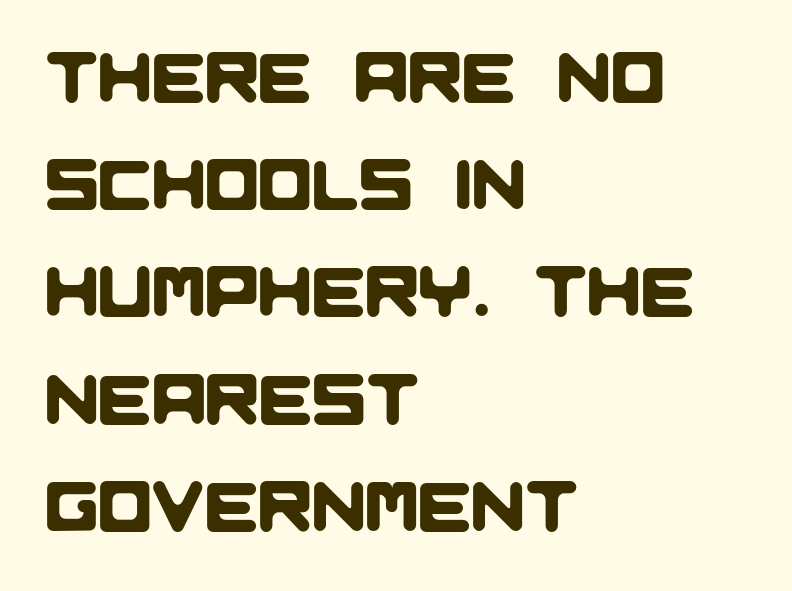
Q: Is the typeface a serif or a sans-serif typeface? A: Sans-serif.
Q: Is the text underlined? A: No.
Q: How is the paragraph aligned? A: Left-aligned.
Q: Is the spacing between letters normal or unusually wide? A: Normal.
Q: Is the spacing between lines tight, normal or loose? A: Normal.
Q: Width (condensed, normal, or wide)? A: Normal.
Q: Stroke contrast? A: Low.
Q: x-height? A: Large.
Q: Monospaced? A: No.
